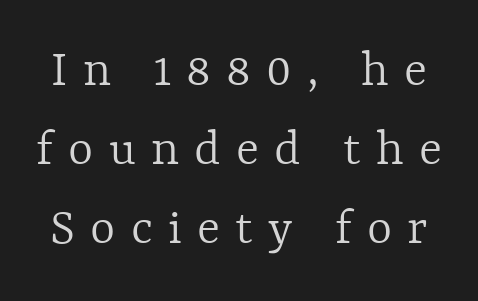
The image shows 54 px light type, upright; set normal line spacing (1.46x), unusually wide letter spacing (+0.28 em), not underlined; a medium x-height.
